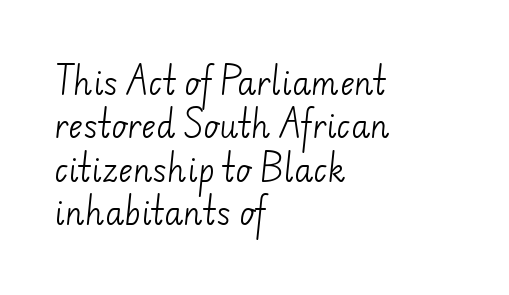
The image shows 31 px light sans-serif type; set left-aligned, normal line spacing (1.4x), normal letter spacing, not underlined; low stroke contrast and a small x-height.
